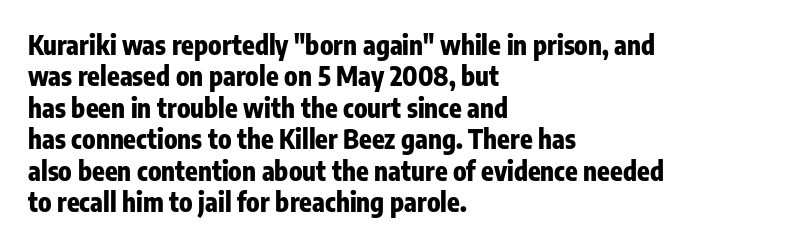
{"italic": "no", "bold": "yes", "underline": "no", "align": "left", "line_spacing_ratio": 1.21, "letter_spacing": "normal", "letter_spacing_em": 0.0, "glyph_px": 26}
